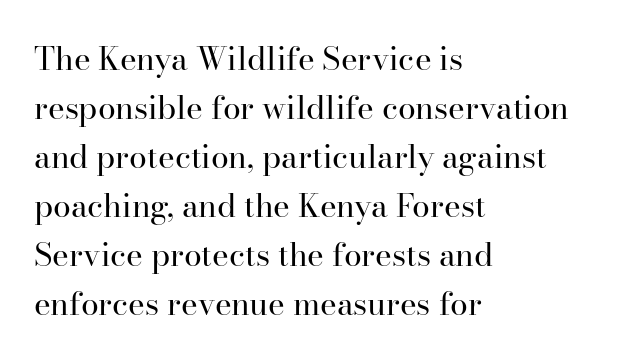
{"serif": "yes", "italic": "no", "bold": "no", "weight": "regular", "width": "normal", "stroke_contrast": "high", "x_height": "small", "monospaced": "no", "underline": "no", "align": "left", "line_spacing": "normal", "line_spacing_ratio": 1.53, "letter_spacing": "normal", "letter_spacing_em": 0.0, "glyph_px": 32}
